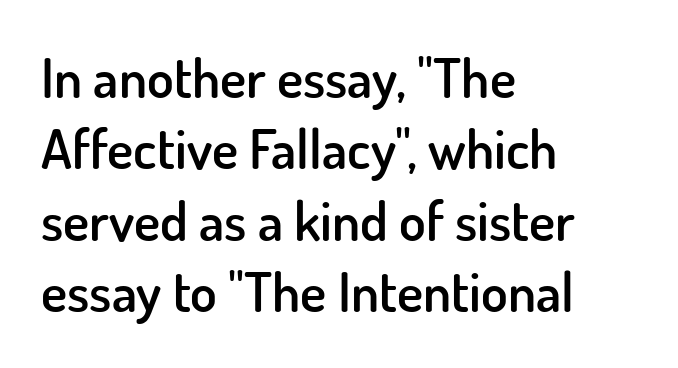
Q: Is the text bold? A: Semi-bold.
Q: Is the text italic (slanted)? A: No, it is upright.
Q: Is the typeface a serif or a sans-serif typeface? A: Sans-serif.
Q: Is the text underlined? A: No.
Q: How is the paragraph aligned? A: Left-aligned.
Q: Is the spacing between letters normal or unusually wide? A: Normal.
Q: Is the spacing between lines tight, normal or loose? A: Normal.
Q: Width (condensed, normal, or wide)? A: Normal.
Q: Stroke contrast? A: Low.
Q: x-height? A: Small.
Q: Monospaced? A: No.
